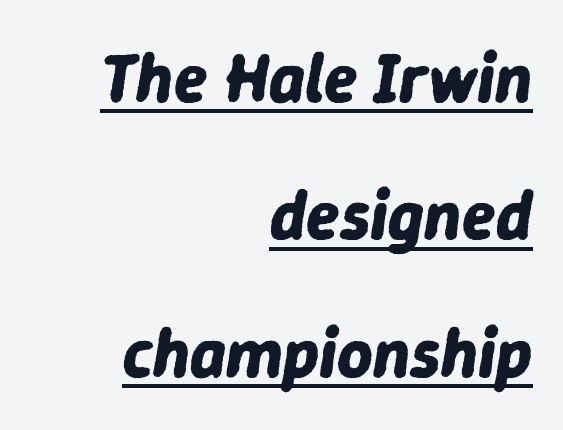
{"italic": "yes", "lean": "right", "slant_degrees": 9, "bold": "yes", "weight": "bold", "width": "normal", "stroke_contrast": "low", "x_height": "medium", "monospaced": "no", "underline": "yes", "align": "right", "line_spacing": "loose", "line_spacing_ratio": 1.99, "letter_spacing": "normal", "letter_spacing_em": 0.0, "glyph_px": 69}
